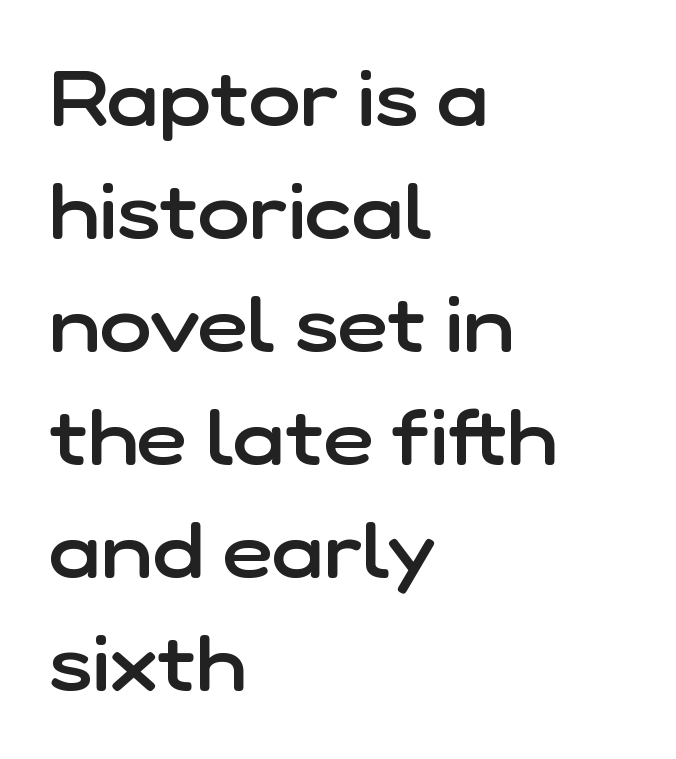
{"serif": "no", "italic": "no", "bold": "semi", "weight": "semibold", "width": "normal", "stroke_contrast": "low", "x_height": "medium", "monospaced": "no", "underline": "no", "align": "left", "line_spacing": "normal", "line_spacing_ratio": 1.45, "letter_spacing": "normal", "letter_spacing_em": 0.0, "glyph_px": 78}
